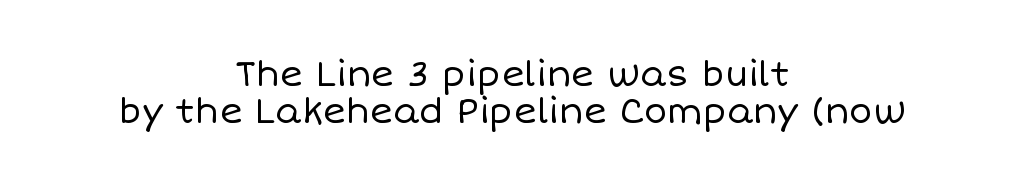
Q: Is the text bold? A: No.
Q: Is the text italic (slanted)? A: No, it is upright.
Q: Is the text underlined? A: No.
Q: How is the paragraph aligned? A: Centered.
Q: Is the spacing between letters normal or unusually wide? A: Normal.
Q: Is the spacing between lines tight, normal or loose? A: Tight.
Q: Width (condensed, normal, or wide)? A: Normal.
Q: Stroke contrast? A: Low.
Q: x-height? A: Large.
Q: Monospaced? A: No.
